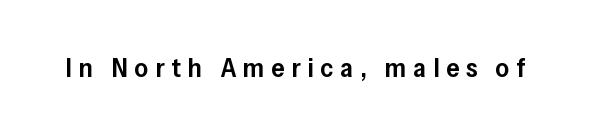
The image shows 27 px text type, upright; set unusually wide letter spacing (+0.25 em), not underlined.
